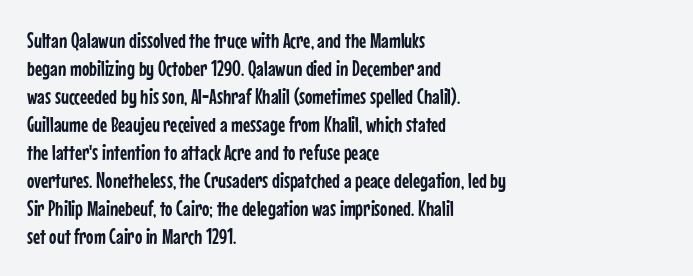
The image shows 22 px text type, upright; set left-aligned, normal line spacing (1.27x), normal letter spacing, not underlined.
